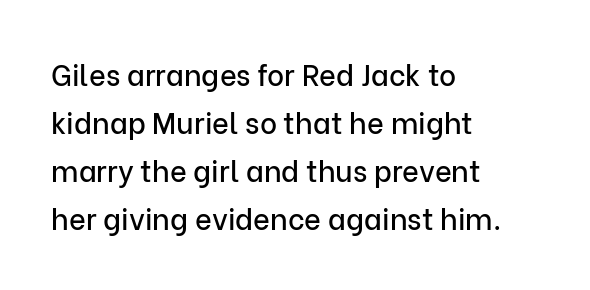
The image shows 29 px sans-serif type, upright; set left-aligned, normal line spacing (1.66x), normal letter spacing, not underlined; low stroke contrast and a medium x-height.
